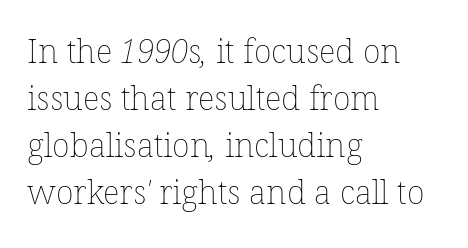
The image shows 33 px thin type; set left-aligned, normal line spacing (1.42x), normal letter spacing, not underlined; low stroke contrast and a medium x-height.
